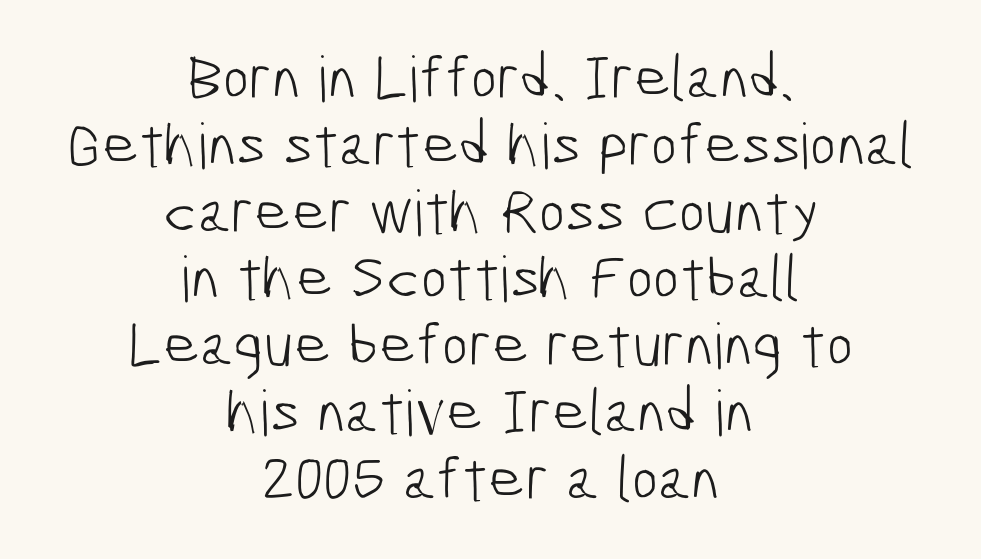
Bare-footed words on every line. The cut favours lightness, reaching ordinary text weight at its darkest. The paragraph shown floats in the horizontal middle. Proportional: the letters do not fall into vertical columns. Compared with typical paragraphs, the rows here are closer together.
